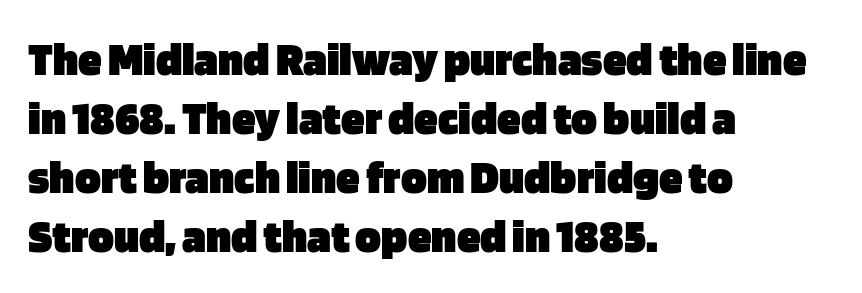
{"serif": "no", "italic": "no", "bold": "yes", "weight": "heavy", "width": "normal", "stroke_contrast": "low", "x_height": "large", "monospaced": "no", "underline": "no", "align": "left", "line_spacing_ratio": 1.23, "letter_spacing": "normal", "letter_spacing_em": 0.0, "glyph_px": 48}
